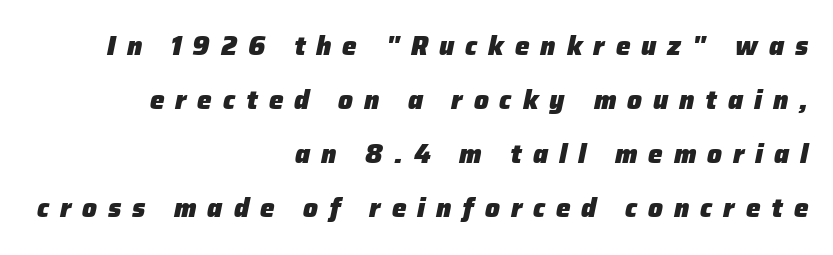
The image shows 26 px bold type, italic (leaning right); set right-aligned, loose line spacing (2.08x), unusually wide letter spacing (+0.42 em), not underlined.
